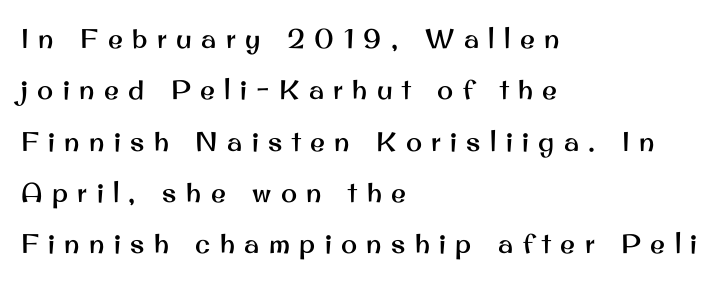
The gap between lines stays unmarked. You could only call the tracking loose — the letters float apart. Alignment: flush left. The type sits square on the baseline with zero lean. Loosely led — the rows are spread out.
